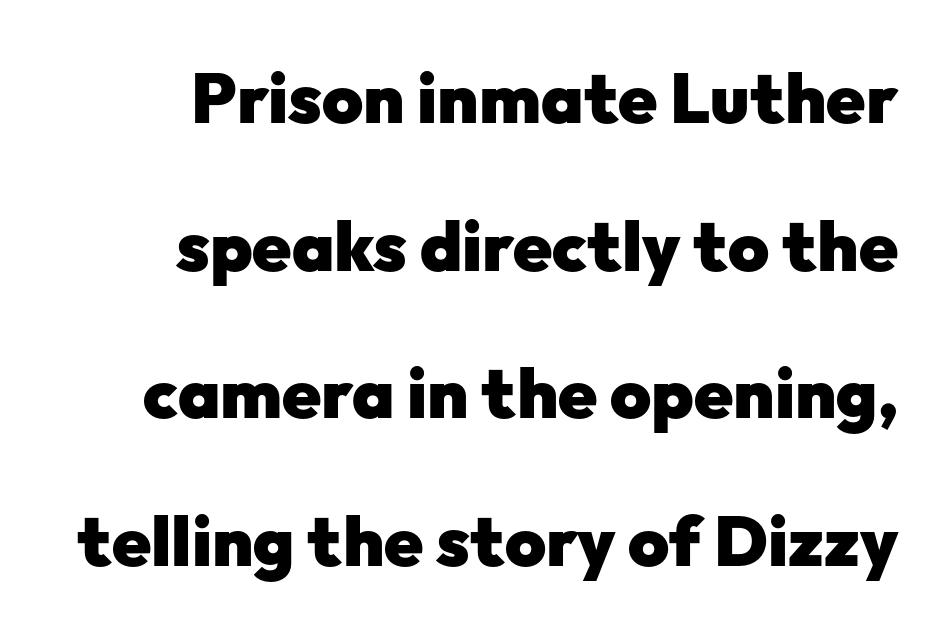
The image shows 70 px heavy sans-serif type, upright; set loose line spacing (2.11x), normal letter spacing, not underlined; low stroke contrast and a medium x-height.
